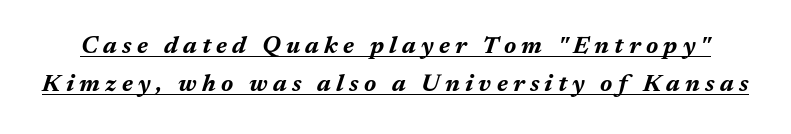
Q: Is the text bold? A: Yes.
Q: Is the text italic (slanted)? A: Yes, it leans right by about 17 degrees.
Q: Is the text underlined? A: Yes.
Q: Is the spacing between letters normal or unusually wide? A: Unusually wide.
Q: Is the spacing between lines tight, normal or loose? A: Normal.
